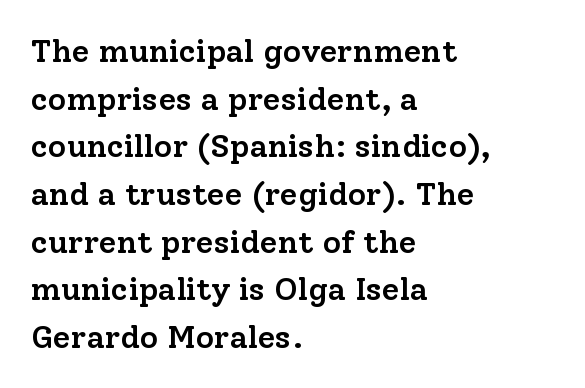
The image shows 32 px semibold serif type, upright; set left-aligned, normal line spacing (1.49x), normal letter spacing, not underlined; low stroke contrast and a medium x-height.
